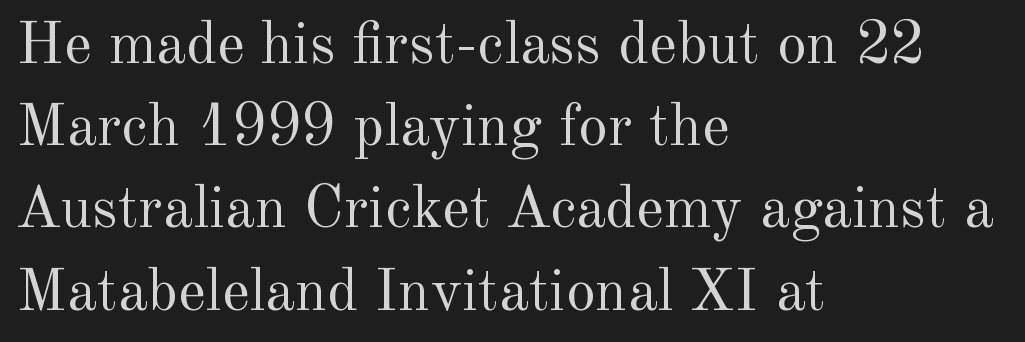
The image shows 60 px regular-weight serif type, upright; set left-aligned, normal line spacing (1.37x), normal letter spacing, not underlined; a small x-height.
